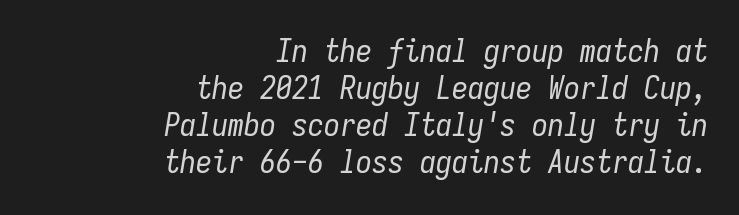
Q: Is the text bold? A: No.
Q: Is the text italic (slanted)? A: Yes, it leans right by about 9 degrees.
Q: Is the text underlined? A: No.
Q: How is the paragraph aligned? A: Right-aligned.
Q: Is the spacing between letters normal or unusually wide? A: Normal.
Q: Width (condensed, normal, or wide)? A: Condensed.
Q: Stroke contrast? A: Low.
Q: x-height? A: Medium.
Q: Monospaced? A: Yes.
